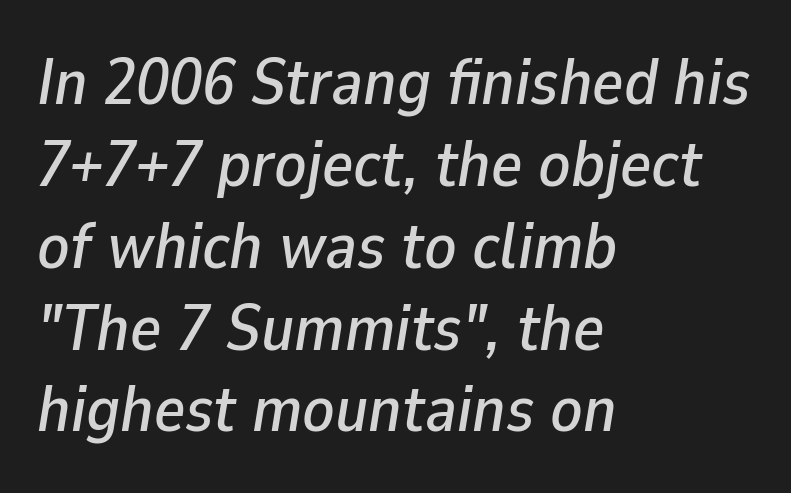
{"italic": "yes", "lean": "right", "slant_degrees": 9, "width": "normal", "stroke_contrast": "low", "x_height": "medium", "monospaced": "no", "underline": "no", "align": "left", "line_spacing_ratio": 1.24, "letter_spacing": "normal", "letter_spacing_em": 0.0, "glyph_px": 66}
